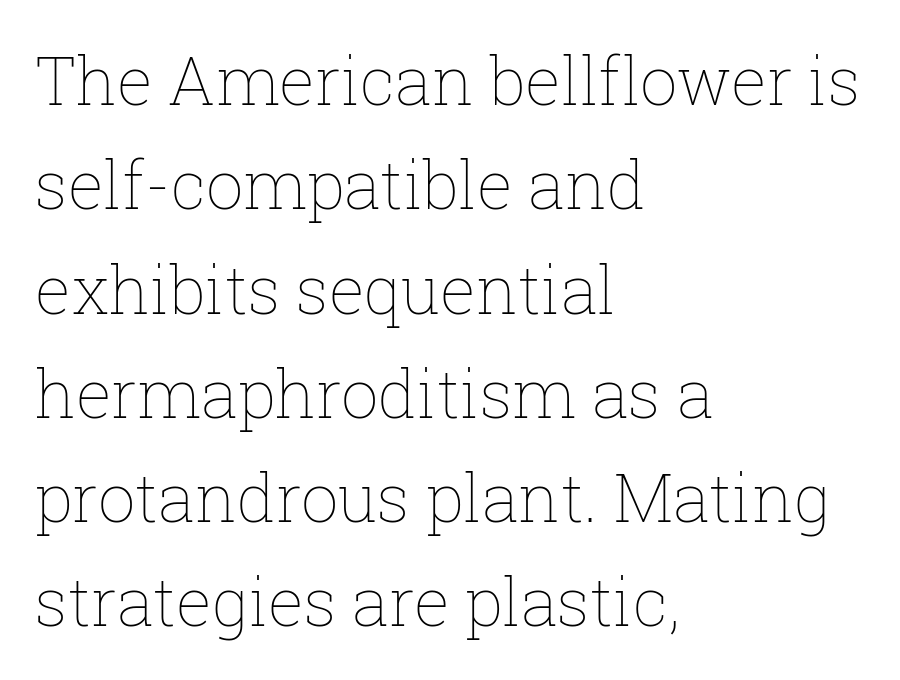
Q: Is the text bold? A: No.
Q: Is the text italic (slanted)? A: No, it is upright.
Q: Is the text underlined? A: No.
Q: How is the paragraph aligned? A: Left-aligned.
Q: Is the spacing between letters normal or unusually wide? A: Normal.
Q: Is the spacing between lines tight, normal or loose? A: Normal.
Q: Width (condensed, normal, or wide)? A: Normal.
Q: Stroke contrast? A: Low.
Q: x-height? A: Medium.
Q: Monospaced? A: No.
